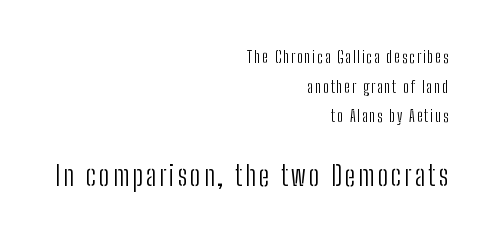
Q: Is the text bold? A: No.
Q: Is the text italic (slanted)? A: No, it is upright.
Q: Is the typeface a serif or a sans-serif typeface? A: Sans-serif.
Q: Is the text underlined? A: No.
Q: How is the paragraph aligned? A: Right-aligned.
Q: Which block of text is set in a larger size, the first (top) or the second (bottom)? A: The second (bottom) one.
Q: Width (condensed, normal, or wide)? A: Condensed.
Q: Stroke contrast? A: Low.
Q: x-height? A: Medium.
Q: Monospaced? A: No.
